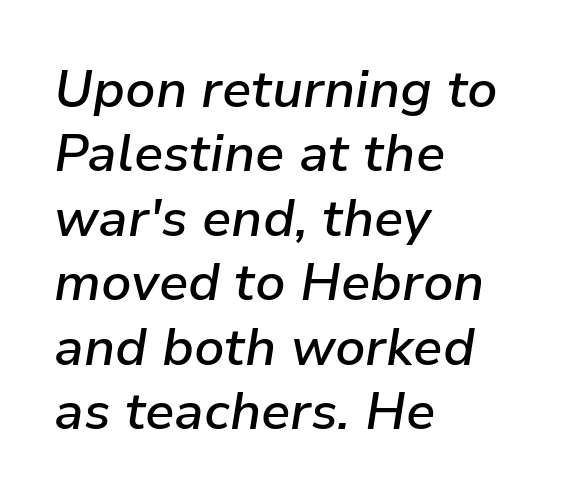
The image shows 52 px semibold type, italic (leaning right); set left-aligned, line spacing 1.24x, normal letter spacing, not underlined; low stroke contrast and a medium x-height.
